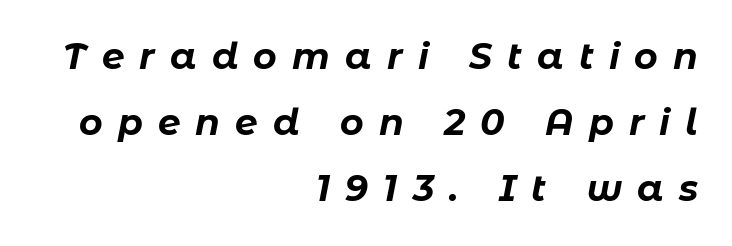
{"italic": "yes", "lean": "right", "slant_degrees": 11, "bold": "yes", "weight": "bold", "width": "normal", "stroke_contrast": "low", "x_height": "medium", "monospaced": "no", "underline": "no", "align": "right", "line_spacing_ratio": 1.84, "letter_spacing": "wide", "letter_spacing_em": 0.42, "glyph_px": 36}
